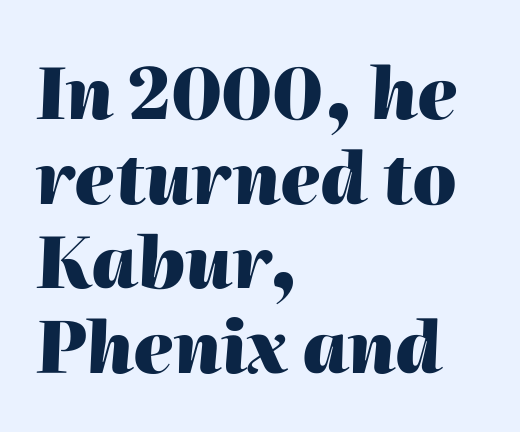
{"italic": "yes", "lean": "right", "slant_degrees": 2, "bold": "yes", "weight": "heavy", "width": "normal", "stroke_contrast": "high", "x_height": "medium", "monospaced": "no", "underline": "no", "align": "left", "line_spacing_ratio": 1.21, "letter_spacing": "normal", "letter_spacing_em": 0.0, "glyph_px": 70}
